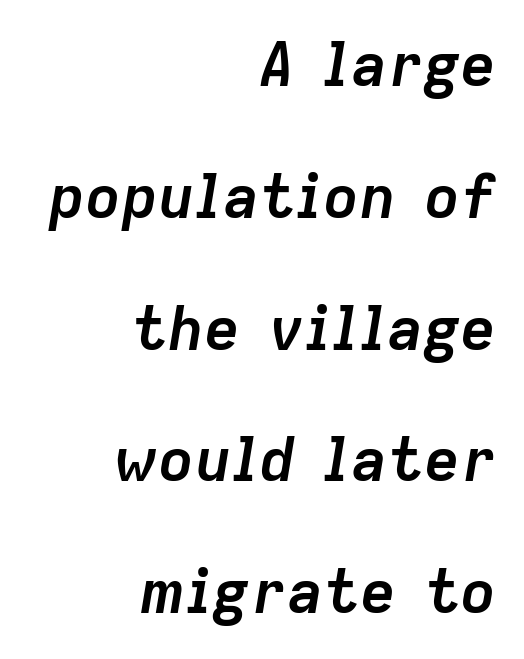
{"italic": "yes", "lean": "right", "slant_degrees": 9, "bold": "yes", "weight": "semibold", "width": "normal", "stroke_contrast": "low", "x_height": "medium", "monospaced": "no", "underline": "no", "align": "right", "line_spacing": "loose", "line_spacing_ratio": 2.16, "letter_spacing": "normal", "letter_spacing_em": 0.0, "glyph_px": 61}
